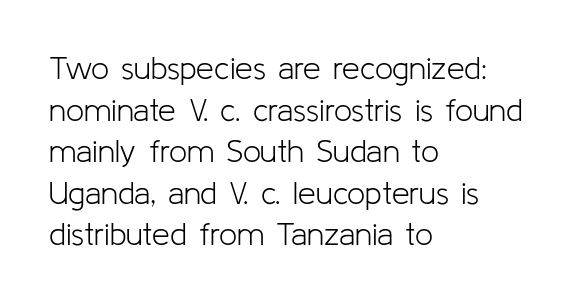
{"serif": "no", "italic": "no", "bold": "no", "weight": "light", "width": "normal", "stroke_contrast": "low", "x_height": "medium", "monospaced": "no", "underline": "no", "align": "left", "line_spacing": "normal", "line_spacing_ratio": 1.3, "letter_spacing": "normal", "letter_spacing_em": 0.0, "glyph_px": 32}
